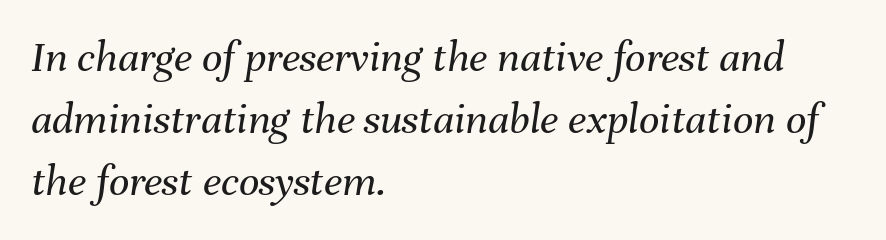
Q: Is the text bold? A: No.
Q: Is the text italic (slanted)? A: Yes, it leans right by about 8 degrees.
Q: Is the text underlined? A: No.
Q: How is the paragraph aligned? A: Left-aligned.
Q: Is the spacing between letters normal or unusually wide? A: Normal.
Q: Is the spacing between lines tight, normal or loose? A: Normal.
Q: Width (condensed, normal, or wide)? A: Normal.
Q: Stroke contrast? A: Medium.
Q: x-height? A: Medium.
Q: Monospaced? A: No.
